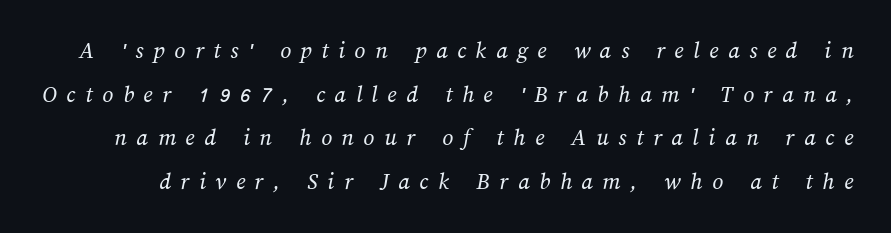
Q: Is the text bold? A: No.
Q: Is the text underlined? A: No.
Q: Is the spacing between letters normal or unusually wide? A: Unusually wide.
